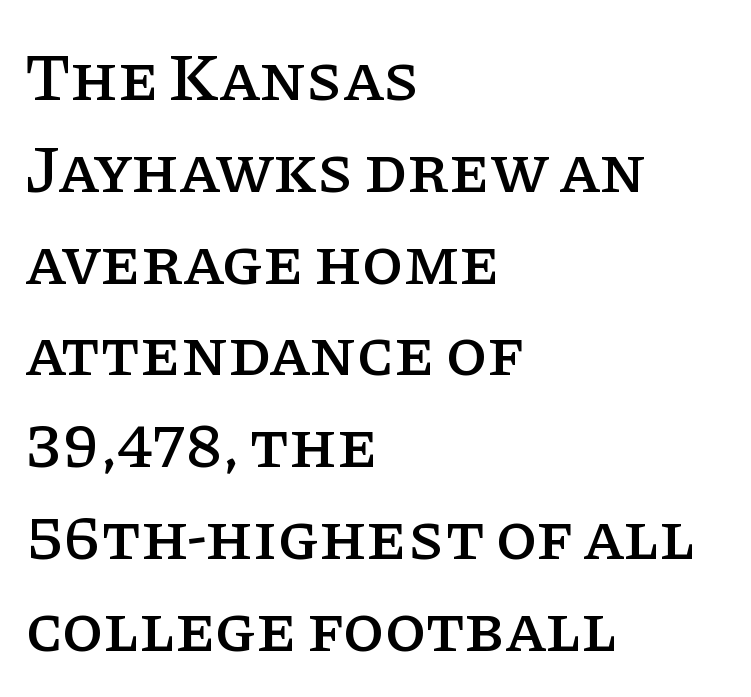
Classification — serif. Notice how the passage keeps a crisp vertical edge on the left only. The specimen reads as upright at a glance. Spacing verdict: proportional, widths tailored to each character.
